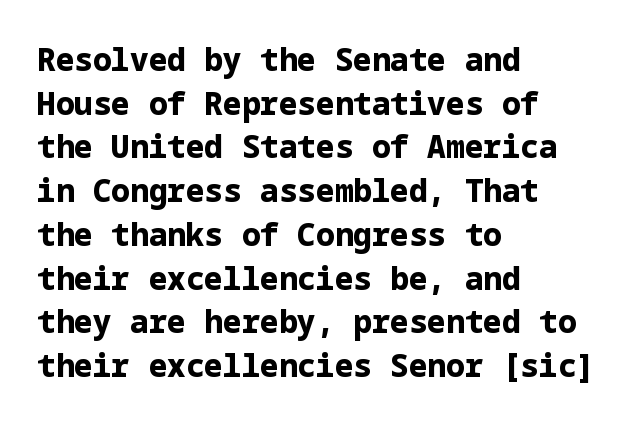
The image shows 31 px bold sans-serif type, upright; set left-aligned, normal line spacing (1.41x), normal letter spacing, not underlined; low stroke contrast and a medium x-height.
